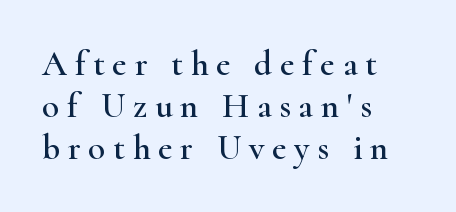
Q: Is the text italic (slanted)? A: No, it is upright.
Q: Is the typeface a serif or a sans-serif typeface? A: Serif.
Q: Is the text underlined? A: No.
Q: How is the paragraph aligned? A: Left-aligned.
Q: Is the spacing between letters normal or unusually wide? A: Unusually wide.
Q: Width (condensed, normal, or wide)? A: Wide.
Q: Stroke contrast? A: High.
Q: x-height? A: Small.
Q: Monospaced? A: No.
